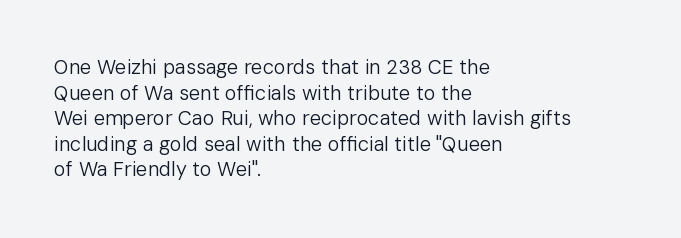
Q: Is the text bold? A: No.
Q: Is the text italic (slanted)? A: No, it is upright.
Q: Is the text underlined? A: No.
Q: How is the paragraph aligned? A: Left-aligned.
Q: Is the spacing between letters normal or unusually wide? A: Normal.
Q: Is the spacing between lines tight, normal or loose? A: Normal.
